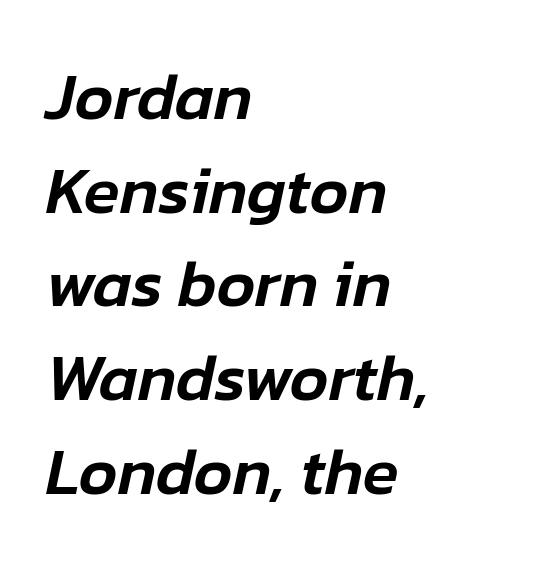
{"italic": "yes", "lean": "right", "slant_degrees": 12, "width": "normal", "stroke_contrast": "low", "x_height": "medium", "monospaced": "no", "underline": "no", "align": "left", "line_spacing": "normal", "line_spacing_ratio": 1.42, "letter_spacing": "normal", "letter_spacing_em": 0.0, "glyph_px": 66}
